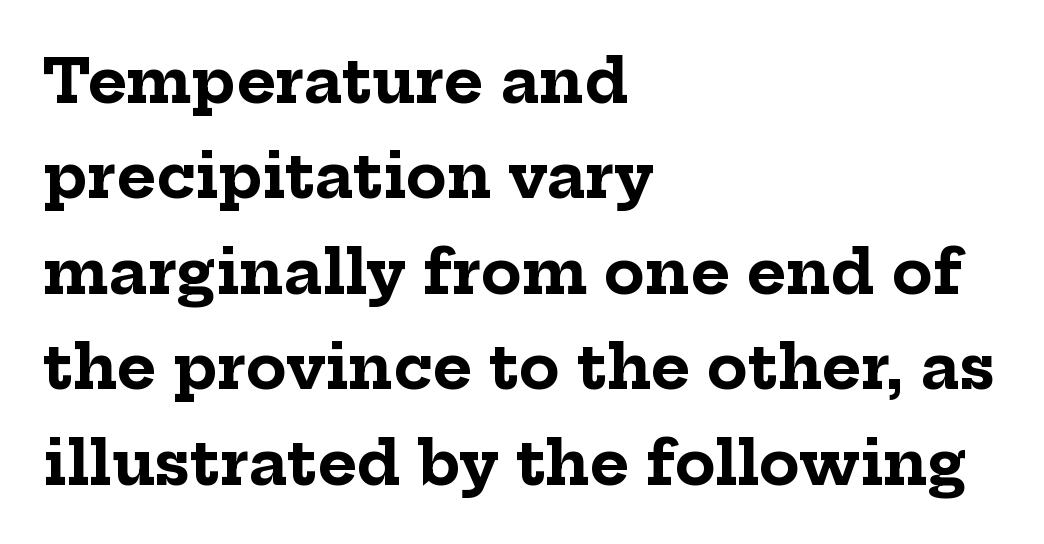
{"serif": "yes", "italic": "no", "bold": "yes", "weight": "bold", "width": "normal", "stroke_contrast": "low", "x_height": "medium", "monospaced": "no", "underline": "no", "align": "left", "line_spacing": "normal", "line_spacing_ratio": 1.59, "letter_spacing": "normal", "letter_spacing_em": 0.0, "glyph_px": 60}
